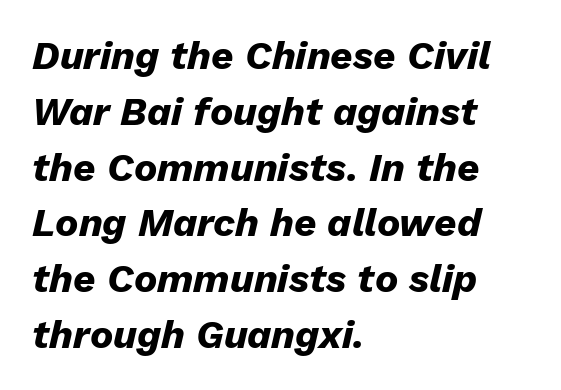
Characters follow at the spacing the type designer built in. Alignment: flush left. Just letters on the line, the space beneath them empty. Vertical spacing — default.
